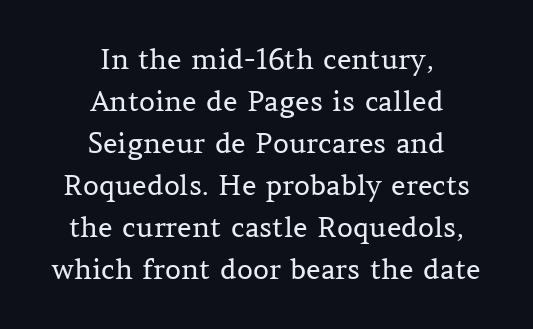
Rows of type keep a routine distance in the vertical direction. The letters stand upright; this is a roman face. Caption: standard tracking, unaltered. Type style note: has serifs. Just letters on the line, the space beneath them empty. A quiet, ordinary-to-light weight characterises the typeface.
